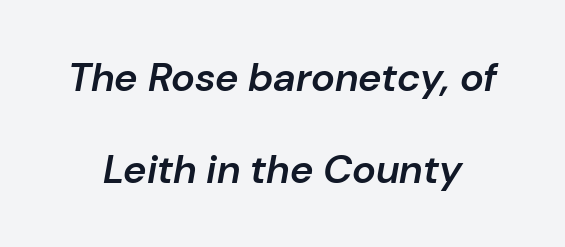
The image shows 40 px semibold type, italic (leaning right); set loose line spacing (2.3x), normal letter spacing, not underlined; low stroke contrast and a medium x-height.
